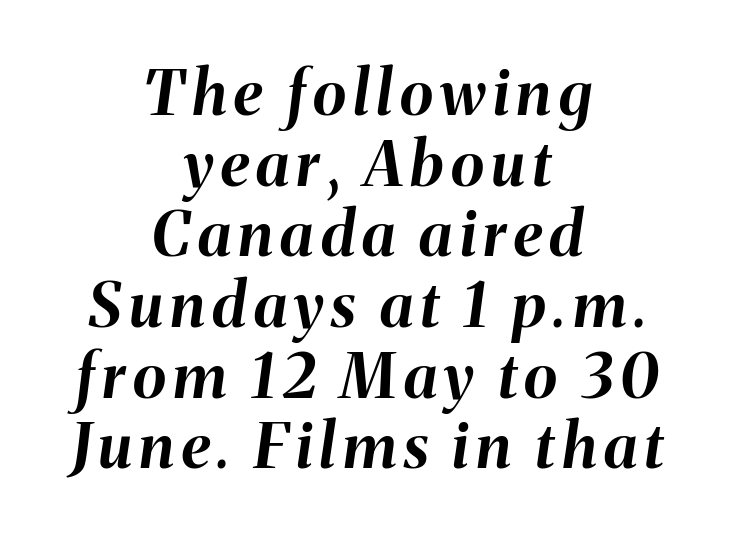
The image shows 62 px bold type, italic (leaning right); set centered, tight line spacing (1.14x), not underlined; medium stroke contrast and a medium x-height.
